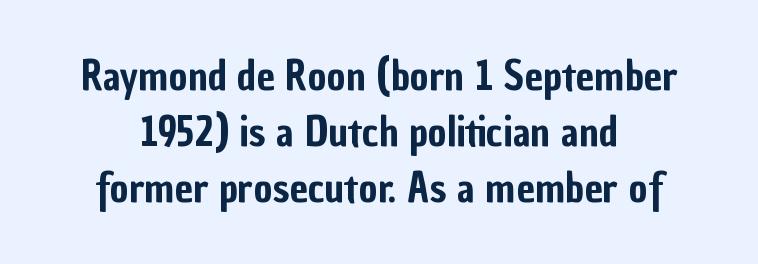
{"serif": "no", "italic": "no", "width": "condensed", "stroke_contrast": "low", "x_height": "medium", "monospaced": "no", "underline": "no", "line_spacing": "normal", "line_spacing_ratio": 1.37, "letter_spacing": "normal", "letter_spacing_em": 0.0, "glyph_px": 41}
